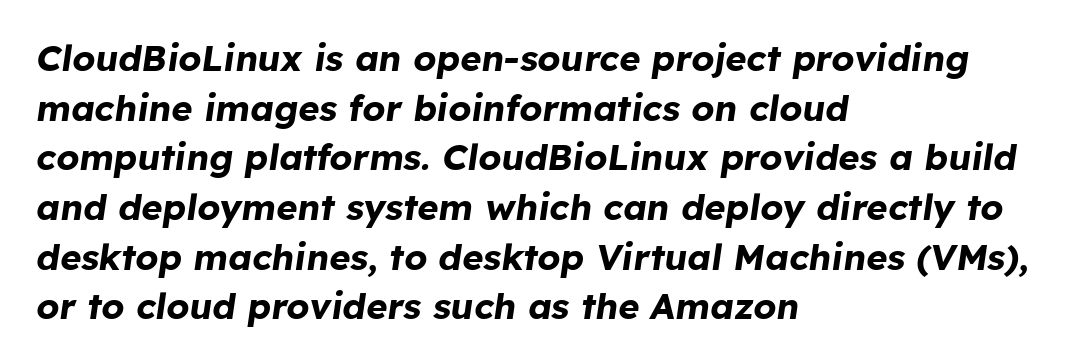
{"italic": "yes", "lean": "right", "slant_degrees": 8, "bold": "yes", "weight": "bold", "width": "normal", "stroke_contrast": "low", "x_height": "medium", "monospaced": "no", "underline": "no", "align": "left", "line_spacing": "normal", "line_spacing_ratio": 1.38, "letter_spacing": "normal", "letter_spacing_em": 0.0, "glyph_px": 36}
